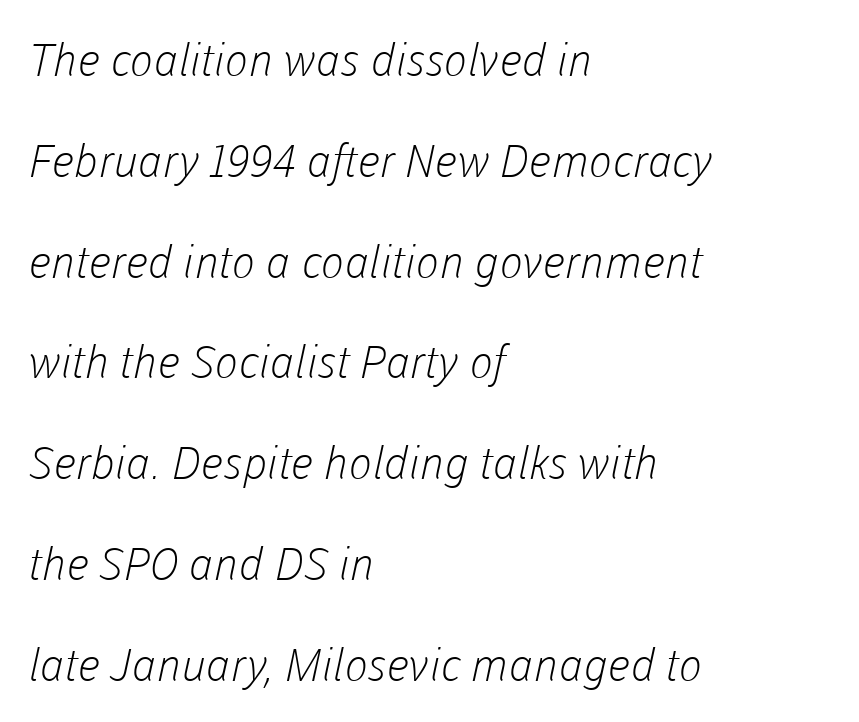
{"serif": "no", "bold": "no", "weight": "light", "width": "normal", "stroke_contrast": "low", "x_height": "medium", "monospaced": "no", "underline": "no", "align": "left", "line_spacing": "loose", "line_spacing_ratio": 2.24, "letter_spacing": "normal", "letter_spacing_em": 0.0, "glyph_px": 45}
